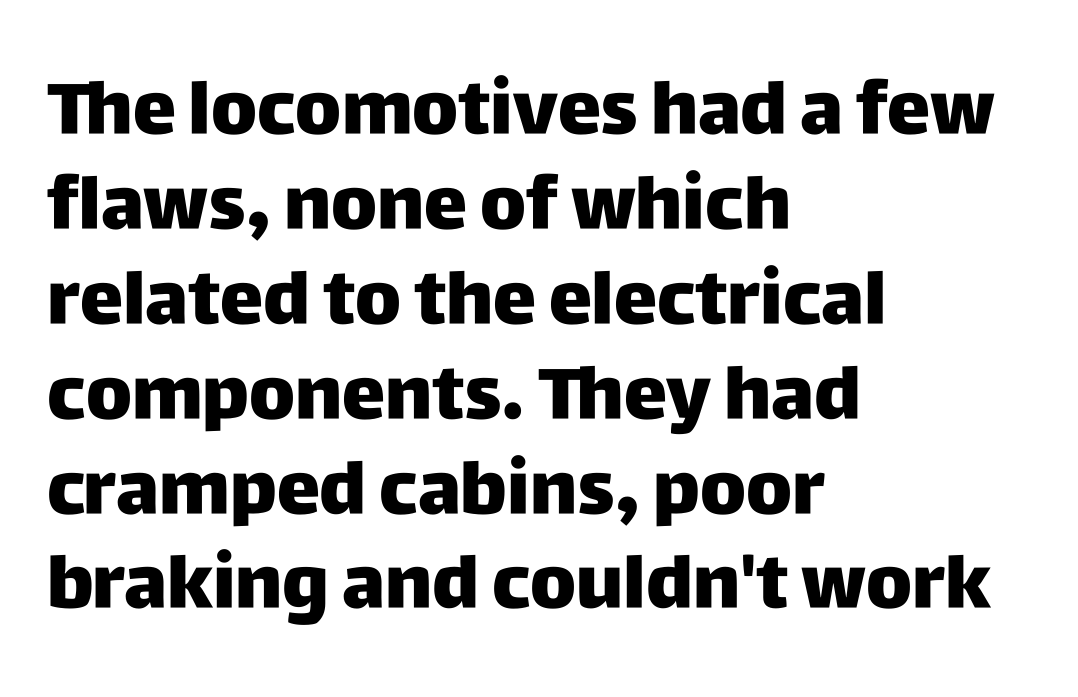
Q: Is the text bold? A: Yes.
Q: Is the text italic (slanted)? A: No, it is upright.
Q: Is the typeface a serif or a sans-serif typeface? A: Sans-serif.
Q: Is the text underlined? A: No.
Q: How is the paragraph aligned? A: Left-aligned.
Q: Is the spacing between letters normal or unusually wide? A: Normal.
Q: Is the spacing between lines tight, normal or loose? A: Normal.
Q: Width (condensed, normal, or wide)? A: Normal.
Q: Stroke contrast? A: Low.
Q: x-height? A: Large.
Q: Monospaced? A: No.
